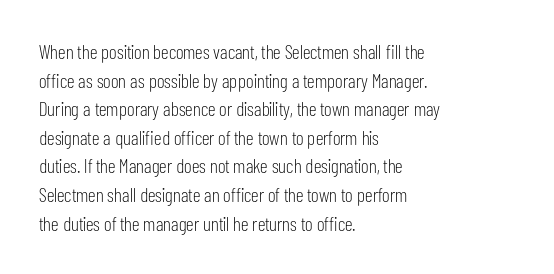
Q: Is the text bold? A: No.
Q: Is the text italic (slanted)? A: No, it is upright.
Q: Is the text underlined? A: No.
Q: How is the paragraph aligned? A: Left-aligned.
Q: Is the spacing between letters normal or unusually wide? A: Normal.
Q: Is the spacing between lines tight, normal or loose? A: Normal.
